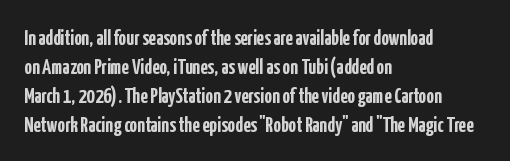
Q: Is the text bold? A: Yes.
Q: Is the text italic (slanted)? A: No, it is upright.
Q: Is the text underlined? A: No.
Q: How is the paragraph aligned? A: Left-aligned.
Q: Is the spacing between letters normal or unusually wide? A: Normal.
Q: Is the spacing between lines tight, normal or loose? A: Normal.
